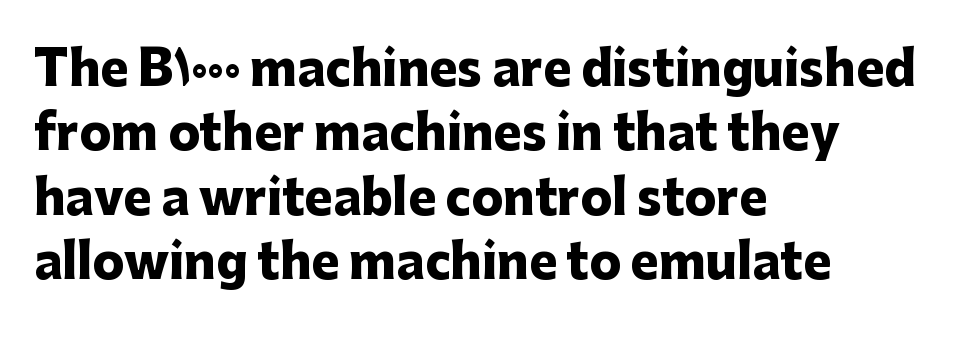
Q: Is the text bold? A: Yes.
Q: Is the text italic (slanted)? A: No, it is upright.
Q: Is the typeface a serif or a sans-serif typeface? A: Sans-serif.
Q: Is the text underlined? A: No.
Q: How is the paragraph aligned? A: Left-aligned.
Q: Is the spacing between letters normal or unusually wide? A: Normal.
Q: Is the spacing between lines tight, normal or loose? A: Normal.
Q: Width (condensed, normal, or wide)? A: Normal.
Q: Stroke contrast? A: Low.
Q: x-height? A: Medium.
Q: Monospaced? A: No.
